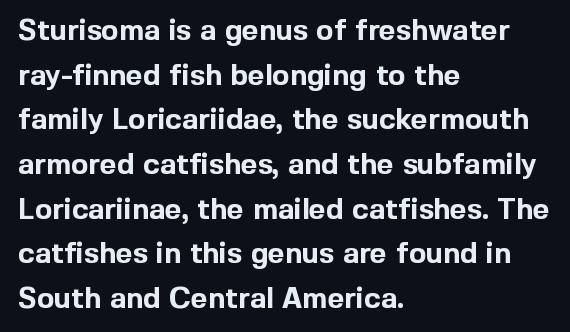
Check where the strokes stop: nothing finishes them off — pure sans. Italic: no, the glyphs are upright roman. Each glyph is drawn with heavy, bold strokes. Is there much room between lines? A standard amount, neither cramped nor airy. Is this a fixed-width face? No — the glyphs have proportional, varying widths.
